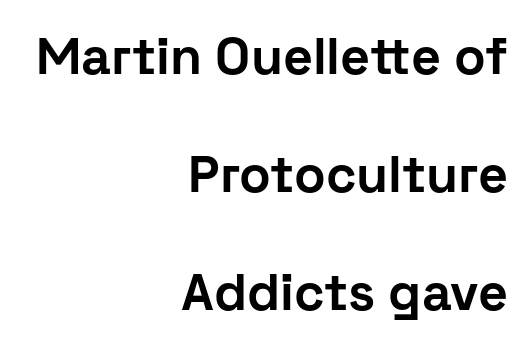
The image shows 52 px bold sans-serif type, upright; set right-aligned, loose line spacing (2.27x), normal letter spacing, not underlined; low stroke contrast and a medium x-height.
